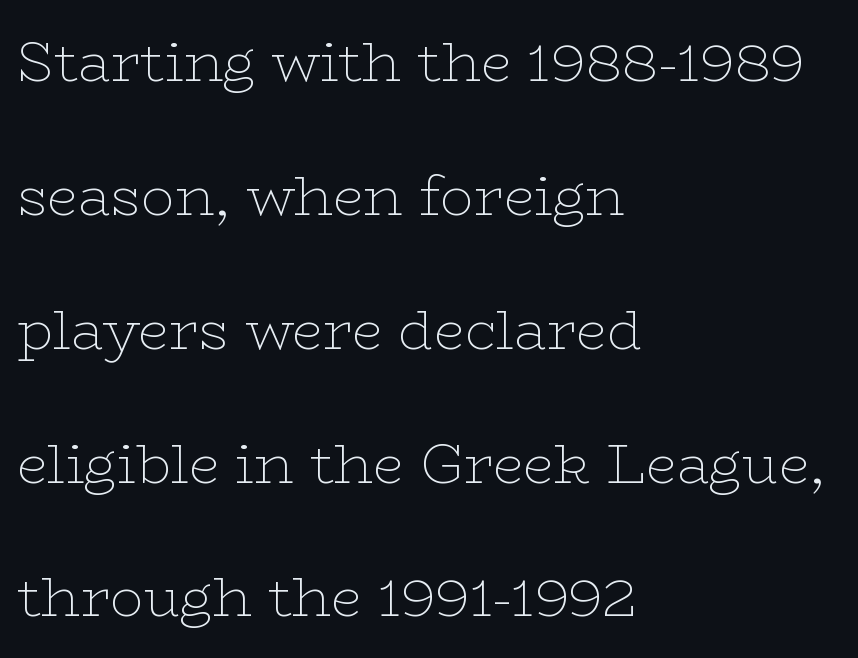
{"serif": "yes", "italic": "no", "bold": "no", "weight": "thin", "width": "wide", "stroke_contrast": "low", "x_height": "medium", "monospaced": "no", "underline": "no", "align": "left", "line_spacing": "loose", "line_spacing_ratio": 2.39, "letter_spacing": "normal", "letter_spacing_em": 0.0, "glyph_px": 56}
